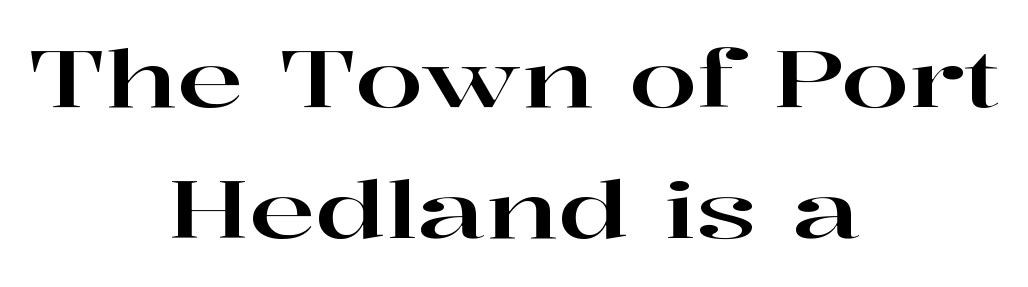
{"serif": "yes", "italic": "no", "width": "wide", "stroke_contrast": "high", "x_height": "medium", "monospaced": "no", "underline": "no", "align": "center", "line_spacing": "normal", "line_spacing_ratio": 1.66, "letter_spacing": "normal", "letter_spacing_em": 0.0, "glyph_px": 79}
